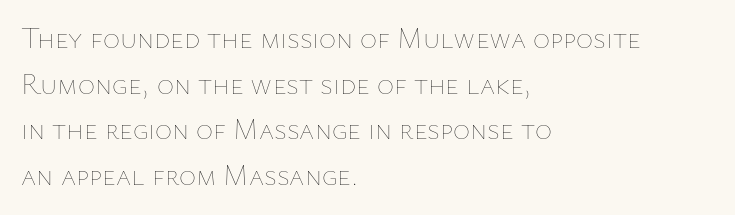
The image shows 29 px thin type, upright; set left-aligned, normal line spacing (1.57x), normal letter spacing, not underlined; low stroke contrast and a medium x-height.
